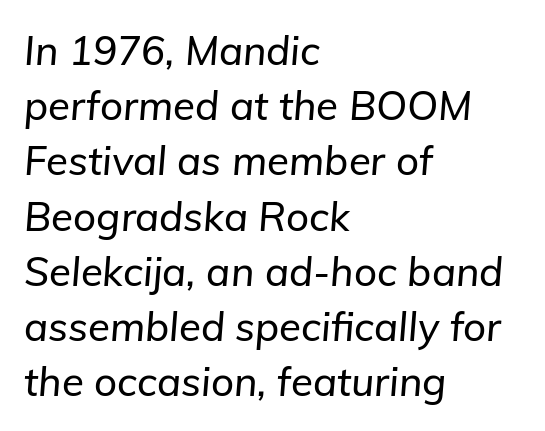
Q: Is the text italic (slanted)? A: Yes, it leans right by about 5 degrees.
Q: Is the text underlined? A: No.
Q: How is the paragraph aligned? A: Left-aligned.
Q: Is the spacing between letters normal or unusually wide? A: Normal.
Q: Is the spacing between lines tight, normal or loose? A: Normal.
Q: Width (condensed, normal, or wide)? A: Normal.
Q: Stroke contrast? A: Low.
Q: x-height? A: Medium.
Q: Monospaced? A: No.
